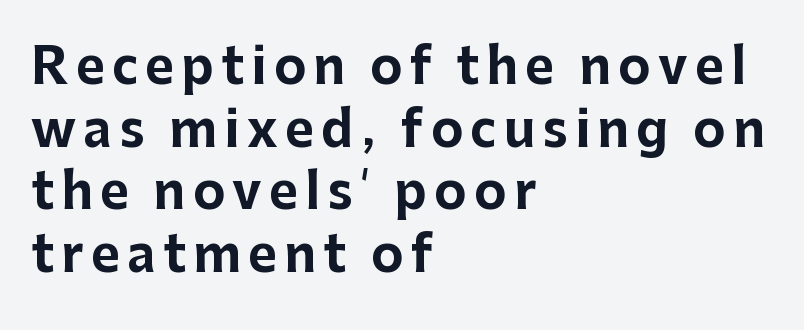
{"serif": "no", "italic": "no", "bold": "yes", "weight": "bold", "width": "normal", "stroke_contrast": "low", "x_height": "medium", "monospaced": "no", "underline": "no", "align": "left", "line_spacing": "normal", "line_spacing_ratio": 1.28, "glyph_px": 49}
